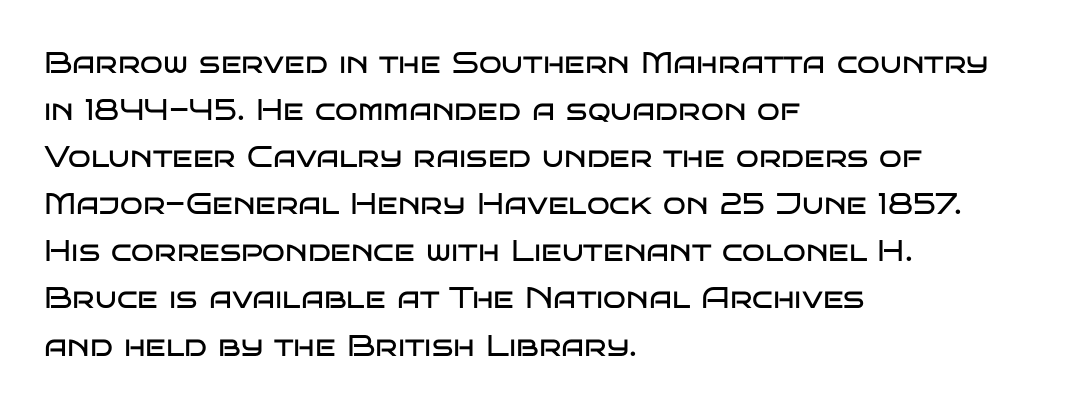
The image shows 30 px regular-weight, wide sans-serif type, upright; set left-aligned, normal line spacing (1.57x), normal letter spacing, not underlined; low stroke contrast and a large x-height.
